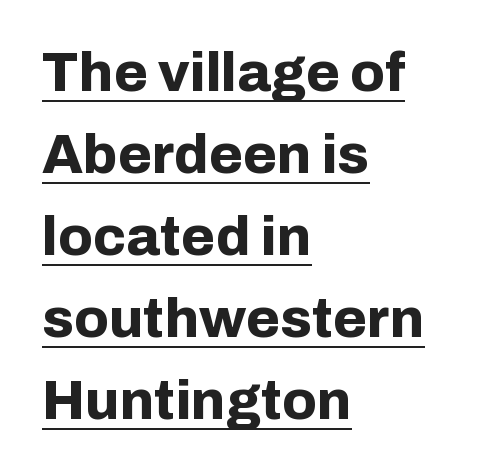
Honestly, the underline is the first thing you notice here. Designer's note — italics off, roman on. Does extra space separate the letters? No, they use regular spacing. The sample has been set heavy, in full bold.
